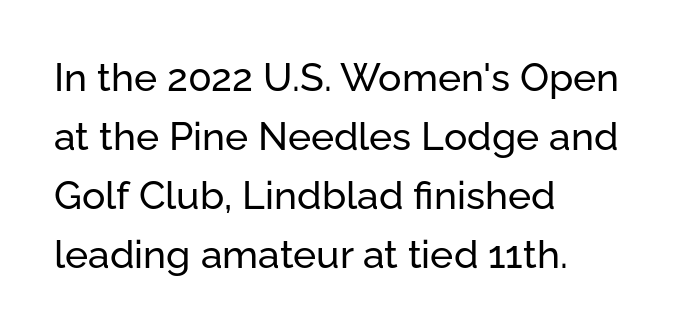
Q: Is the text italic (slanted)? A: No, it is upright.
Q: Is the typeface a serif or a sans-serif typeface? A: Sans-serif.
Q: Is the text underlined? A: No.
Q: How is the paragraph aligned? A: Left-aligned.
Q: Is the spacing between letters normal or unusually wide? A: Normal.
Q: Is the spacing between lines tight, normal or loose? A: Normal.
Q: Width (condensed, normal, or wide)? A: Normal.
Q: Stroke contrast? A: Low.
Q: x-height? A: Medium.
Q: Monospaced? A: No.
